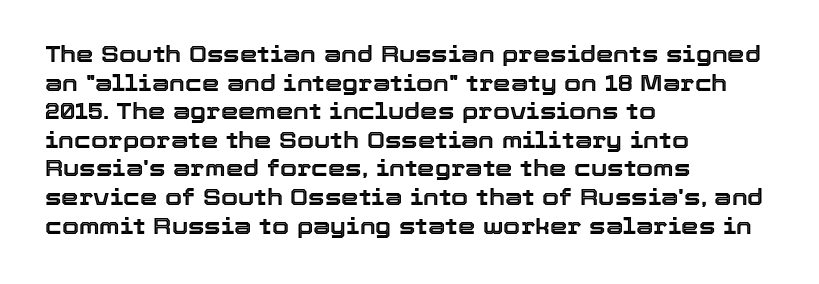
A normal amount of white space separates one row of letters from the next. Unmarked baselines from the first word to the last. These lines were composed using upright roman letters. Compared with typical body copy, the letter spacing here is the same. Line beginnings align vertically; line endings do not.
